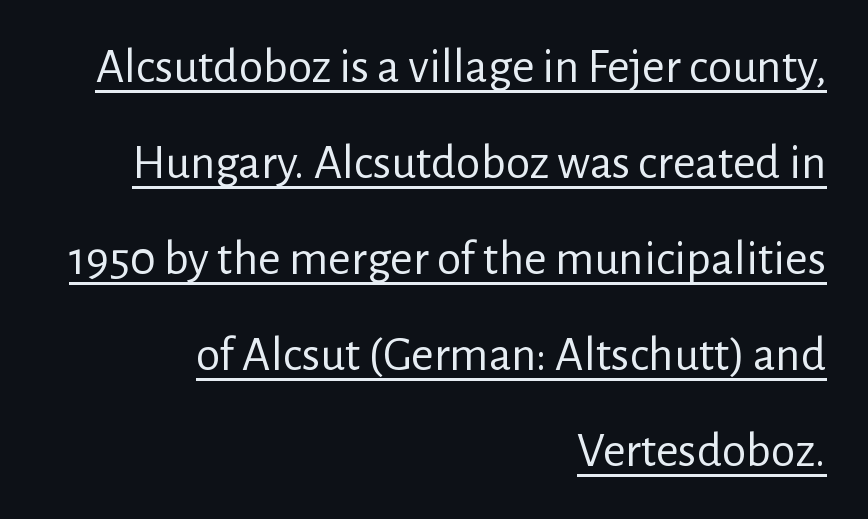
Regarding leading, the lines here are spaced well apart. Looks like regular typesetting: each glyph gets only the width it needs. Nothing unusual about the tracking: characters are spaced as the font intends. The rendering uses the underline text-decoration. Is this a sans? Yes — the strokes have no serifs.
